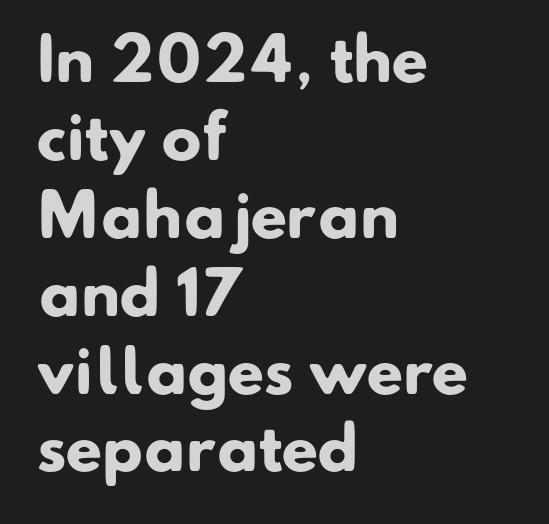
{"serif": "no", "bold": "yes", "weight": "heavy", "width": "normal", "stroke_contrast": "low", "x_height": "small", "monospaced": "no", "underline": "no", "align": "left", "line_spacing": "normal", "line_spacing_ratio": 1.32, "letter_spacing": "normal", "letter_spacing_em": 0.0, "glyph_px": 59}
